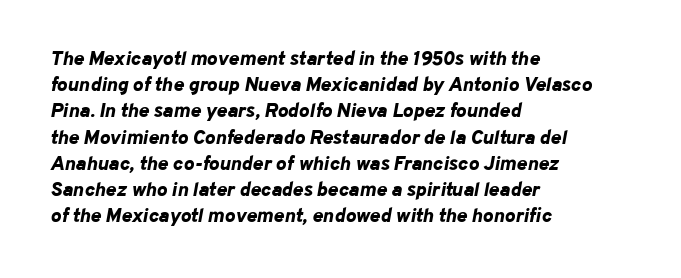
Q: Is the text bold? A: Yes.
Q: Is the text italic (slanted)? A: Yes, it leans right by about 10 degrees.
Q: Is the text underlined? A: No.
Q: How is the paragraph aligned? A: Left-aligned.
Q: Is the spacing between letters normal or unusually wide? A: Normal.
Q: Is the spacing between lines tight, normal or loose? A: Normal.
